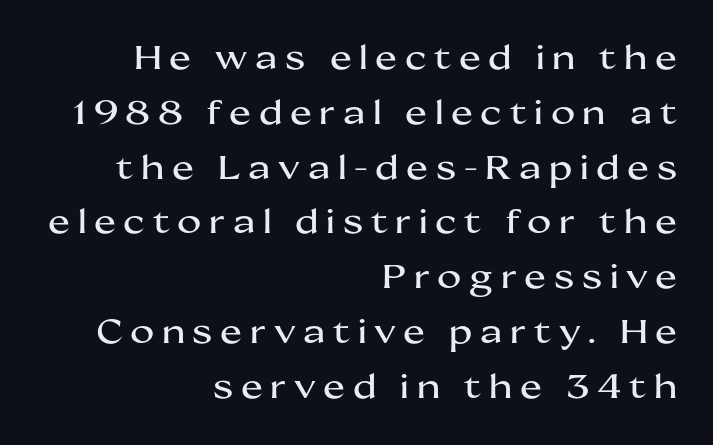
{"italic": "no", "width": "wide", "stroke_contrast": "medium", "x_height": "medium", "monospaced": "no", "underline": "no", "align": "right", "line_spacing": "normal", "line_spacing_ratio": 1.66, "letter_spacing": "wide", "letter_spacing_em": 0.23, "glyph_px": 33}
